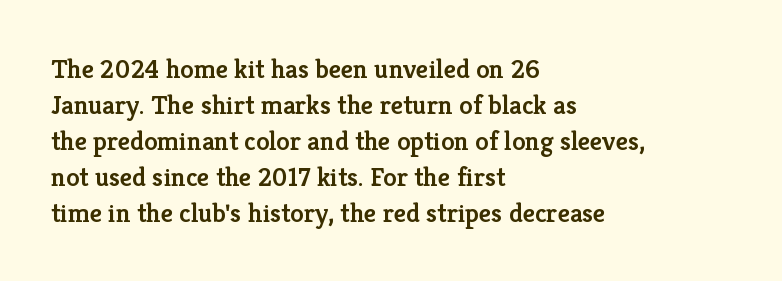
{"italic": "no", "bold": "semi", "underline": "no", "align": "left", "line_spacing": "normal", "line_spacing_ratio": 1.33, "letter_spacing": "normal", "letter_spacing_em": 0.0, "glyph_px": 27}
